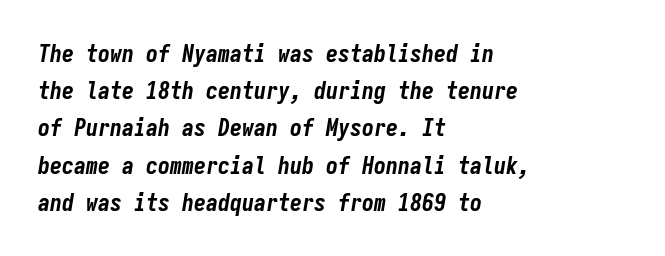
Q: Is the text bold? A: Yes.
Q: Is the text italic (slanted)? A: Yes, it leans right by about 9 degrees.
Q: Is the text underlined? A: No.
Q: How is the paragraph aligned? A: Left-aligned.
Q: Is the spacing between letters normal or unusually wide? A: Normal.
Q: Is the spacing between lines tight, normal or loose? A: Normal.
